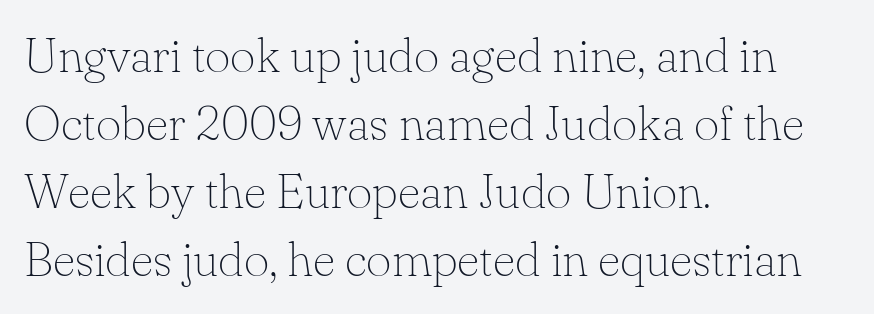
The image shows 49 px thin serif type, upright; set left-aligned, normal line spacing (1.39x), normal letter spacing, not underlined; low stroke contrast and a small x-height.
